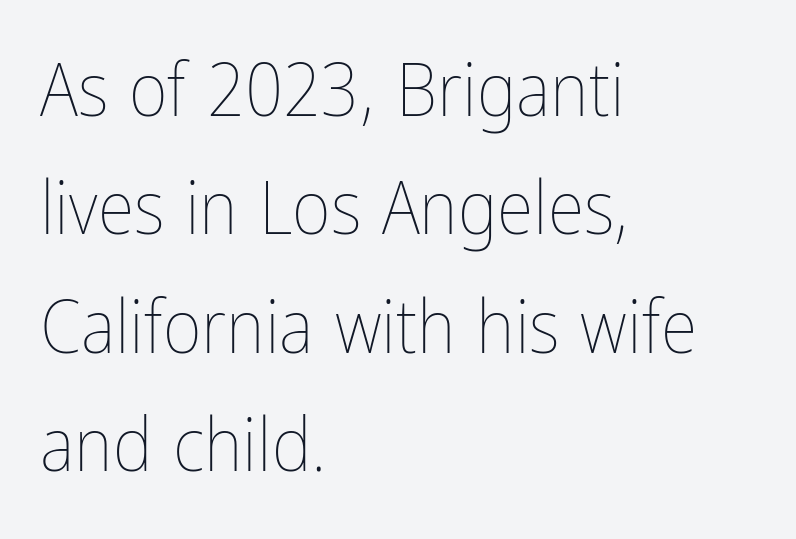
{"italic": "no", "bold": "no", "weight": "thin", "width": "condensed", "stroke_contrast": "low", "x_height": "medium", "monospaced": "no", "underline": "no", "align": "left", "line_spacing": "normal", "line_spacing_ratio": 1.58, "letter_spacing": "normal", "letter_spacing_em": 0.0, "glyph_px": 75}
